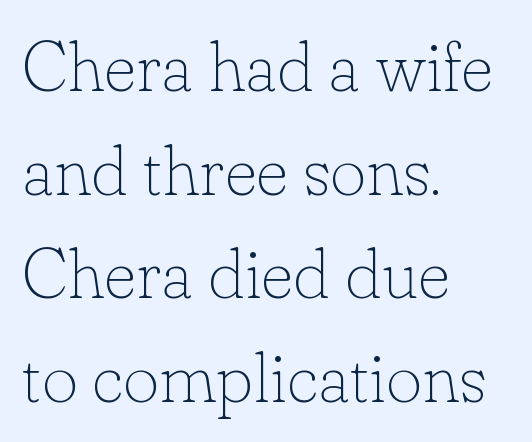
Q: Is the text bold? A: No.
Q: Is the text italic (slanted)? A: No, it is upright.
Q: Is the typeface a serif or a sans-serif typeface? A: Serif.
Q: Is the text underlined? A: No.
Q: How is the paragraph aligned? A: Left-aligned.
Q: Is the spacing between letters normal or unusually wide? A: Normal.
Q: Is the spacing between lines tight, normal or loose? A: Normal.
Q: Width (condensed, normal, or wide)? A: Normal.
Q: Stroke contrast? A: Low.
Q: x-height? A: Small.
Q: Monospaced? A: No.
